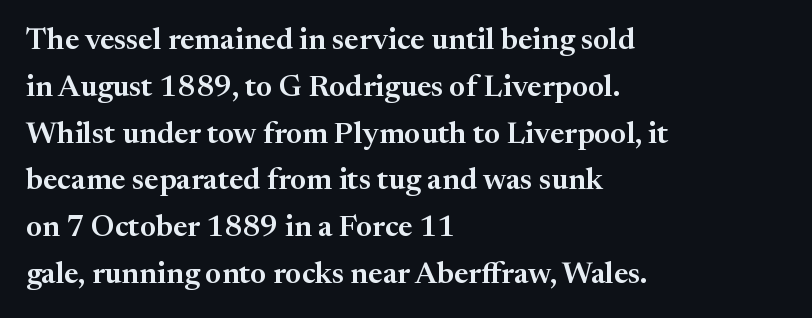
Q: Is the text italic (slanted)? A: No, it is upright.
Q: Is the typeface a serif or a sans-serif typeface? A: Serif.
Q: Is the text underlined? A: No.
Q: How is the paragraph aligned? A: Left-aligned.
Q: Is the spacing between letters normal or unusually wide? A: Normal.
Q: Is the spacing between lines tight, normal or loose? A: Normal.
Q: Width (condensed, normal, or wide)? A: Normal.
Q: Stroke contrast? A: Medium.
Q: x-height? A: Medium.
Q: Monospaced? A: No.
